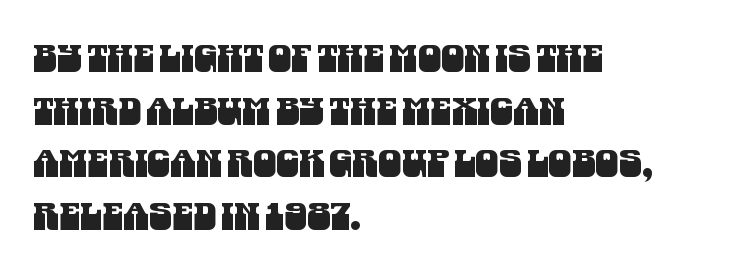
Q: Is the typeface a serif or a sans-serif typeface? A: Sans-serif.
Q: Is the text underlined? A: No.
Q: How is the paragraph aligned? A: Left-aligned.
Q: Is the spacing between letters normal or unusually wide? A: Normal.
Q: Is the spacing between lines tight, normal or loose? A: Normal.
Q: Width (condensed, normal, or wide)? A: Condensed.
Q: Stroke contrast? A: Medium.
Q: x-height? A: Large.
Q: Monospaced? A: No.
